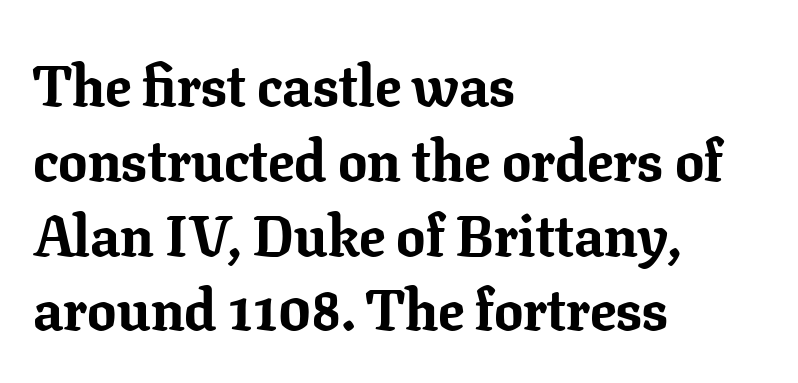
The image shows 58 px bold serif type, upright; set left-aligned, normal line spacing (1.29x), normal letter spacing, not underlined; low stroke contrast and a medium x-height.
